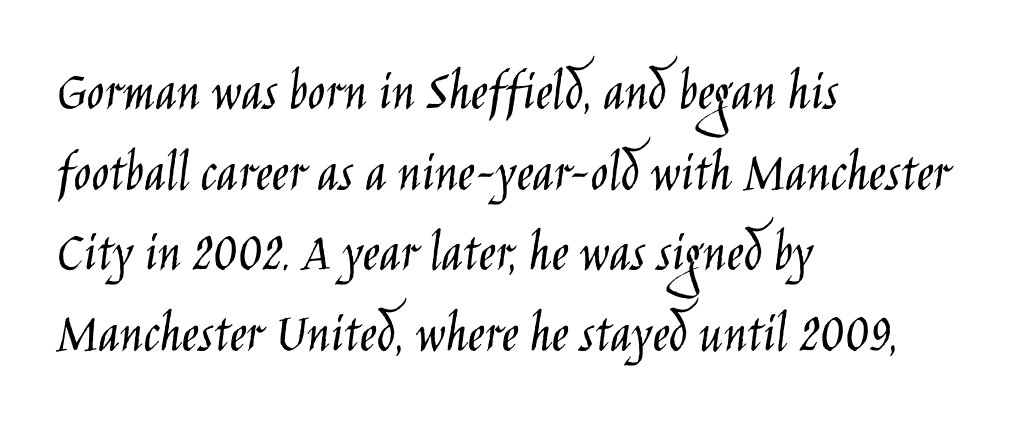
{"serif": "no", "bold": "no", "weight": "light", "width": "condensed", "stroke_contrast": "low", "x_height": "large", "monospaced": "no", "underline": "no", "align": "left", "line_spacing": "normal", "line_spacing_ratio": 1.39, "letter_spacing": "normal", "letter_spacing_em": 0.0, "glyph_px": 58}
